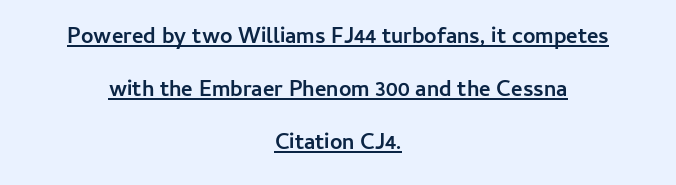
{"italic": "no", "bold": "yes", "underline": "yes", "align": "center", "line_spacing": "loose", "line_spacing_ratio": 2.41, "letter_spacing": "normal", "letter_spacing_em": 0.0, "glyph_px": 22}
